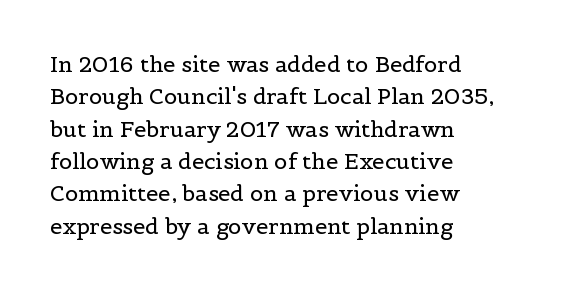
Does extra space separate the letters? No, they use regular spacing. Compared with a typical body face, this is equally light or lighter still. Casual observation: everything's shoved over to the left. This sample keeps an unexceptional amount of space between lines.
